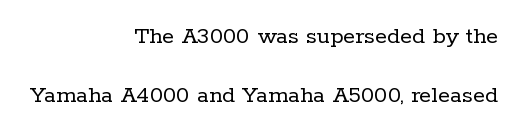
{"italic": "no", "bold": "no", "underline": "no", "align": "right", "line_spacing": "loose", "line_spacing_ratio": 2.36, "letter_spacing": "normal", "letter_spacing_em": 0.0, "glyph_px": 25}
